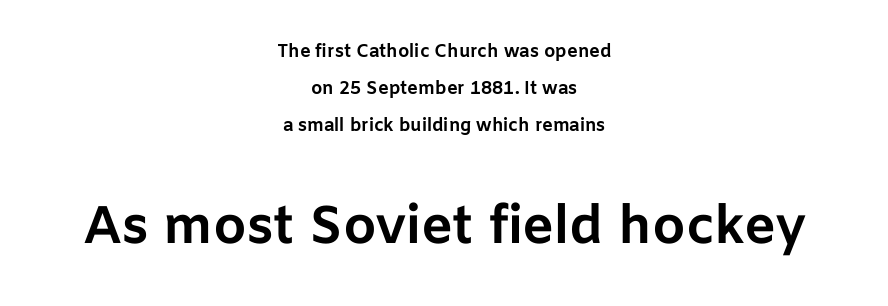
Q: Is the text bold? A: Yes.
Q: Is the text italic (slanted)? A: No, it is upright.
Q: Is the typeface a serif or a sans-serif typeface? A: Sans-serif.
Q: Is the text underlined? A: No.
Q: How is the paragraph aligned? A: Centered.
Q: Is the spacing between letters normal or unusually wide? A: Normal.
Q: Is the spacing between lines tight, normal or loose? A: Loose.
Q: Which block of text is set in a larger size, the first (top) or the second (bottom)? A: The second (bottom) one.
Q: Width (condensed, normal, or wide)? A: Normal.
Q: Stroke contrast? A: Low.
Q: x-height? A: Medium.
Q: Monospaced? A: No.
